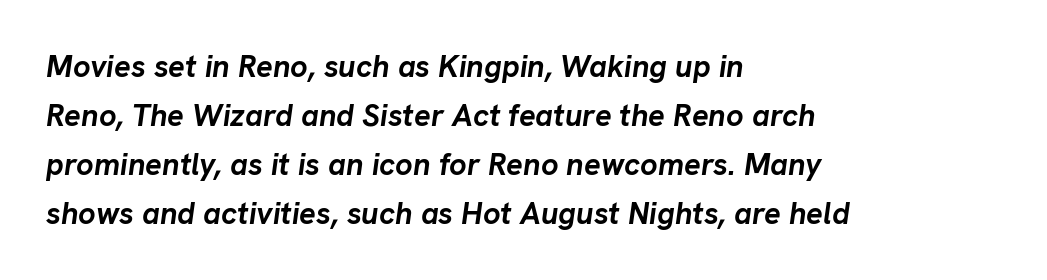
{"italic": "yes", "lean": "right", "slant_degrees": 8, "bold": "yes", "weight": "semibold", "width": "normal", "stroke_contrast": "low", "x_height": "medium", "monospaced": "no", "underline": "no", "align": "left", "line_spacing": "normal", "line_spacing_ratio": 1.58, "letter_spacing": "normal", "letter_spacing_em": 0.0, "glyph_px": 31}
